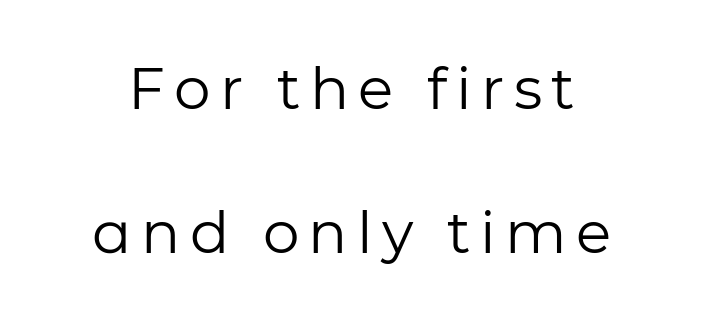
This rendering employs a face without finishing strokes, i.e., a sans-serif. Italic: no, the glyphs are upright roman. Any mark beneath the type? The region is blank. Here the designer chose a conventional face with non-uniform glyph widths.
